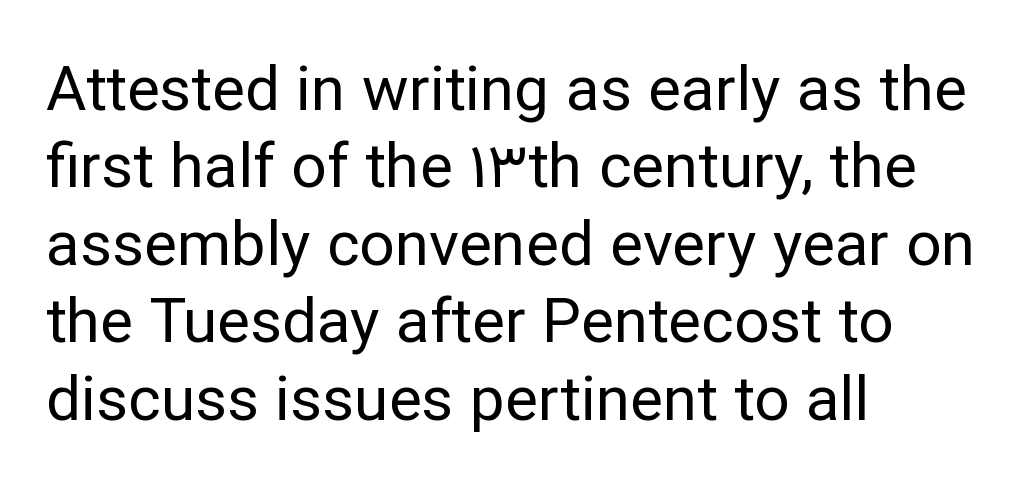
{"serif": "no", "italic": "no", "bold": "no", "weight": "regular", "width": "normal", "stroke_contrast": "low", "x_height": "medium", "monospaced": "no", "underline": "no", "align": "left", "line_spacing": "normal", "line_spacing_ratio": 1.25, "letter_spacing": "normal", "letter_spacing_em": 0.0, "glyph_px": 62}
